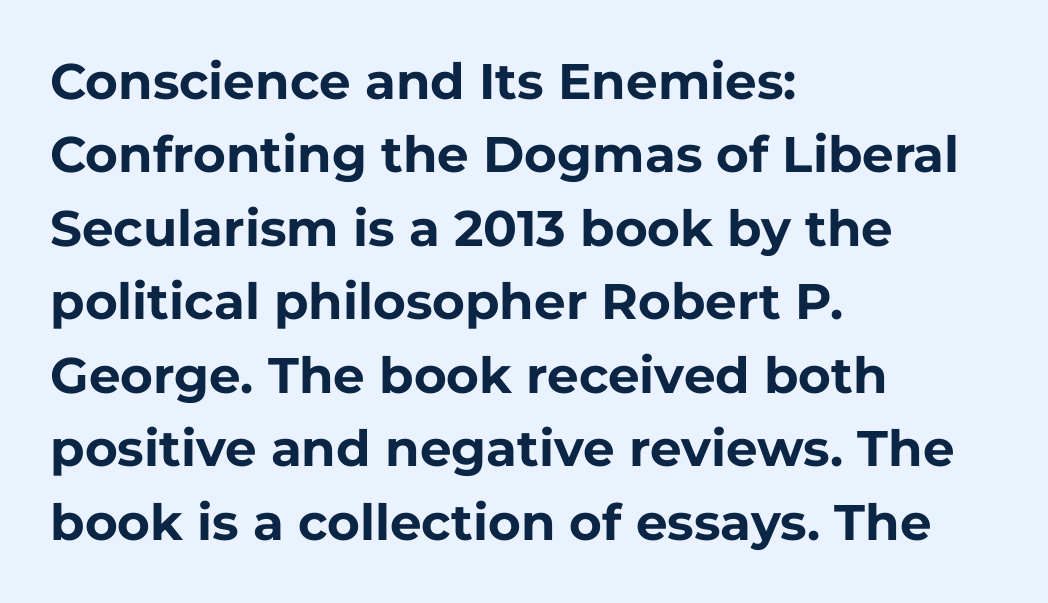
{"serif": "no", "italic": "no", "bold": "yes", "weight": "bold", "width": "normal", "stroke_contrast": "low", "x_height": "medium", "monospaced": "no", "underline": "no", "align": "left", "line_spacing": "normal", "line_spacing_ratio": 1.47, "letter_spacing": "normal", "letter_spacing_em": 0.0, "glyph_px": 50}
